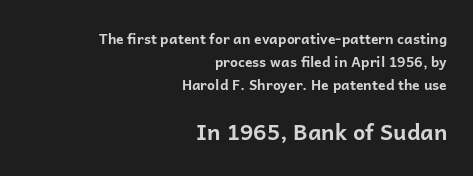
Q: Is the text bold? A: Yes.
Q: Is the text italic (slanted)? A: No, it is upright.
Q: Is the text underlined? A: No.
Q: How is the paragraph aligned? A: Right-aligned.
Q: Is the spacing between letters normal or unusually wide? A: Normal.
Q: Is the spacing between lines tight, normal or loose? A: Normal.
Q: Which block of text is set in a larger size, the first (top) or the second (bottom)? A: The second (bottom) one.
